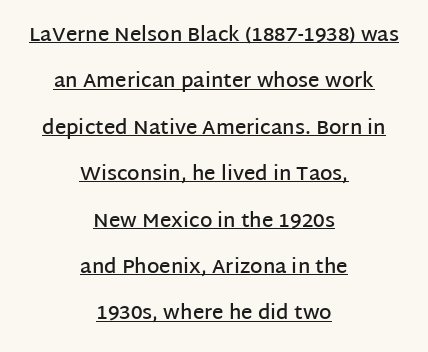
Q: Is the text bold? A: Semi-bold.
Q: Is the text italic (slanted)? A: No, it is upright.
Q: Is the text underlined? A: Yes.
Q: How is the paragraph aligned? A: Centered.
Q: Is the spacing between letters normal or unusually wide? A: Normal.
Q: Is the spacing between lines tight, normal or loose? A: Loose.
